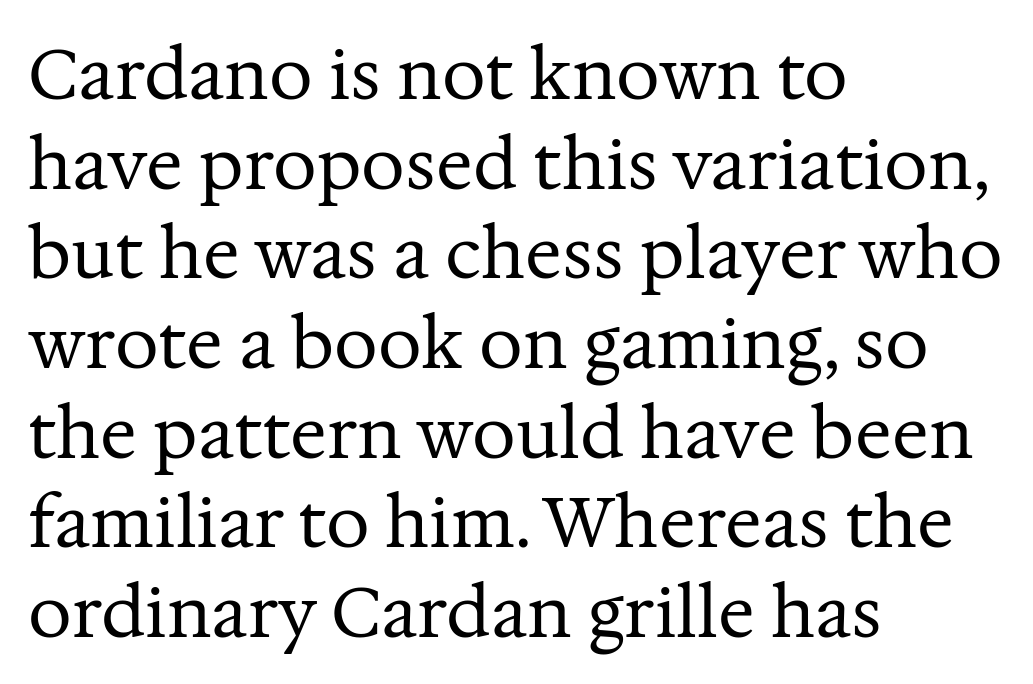
Proportional: the letters do not fall into vertical columns. Regular leading. If you drew a line through each stem, it would be perfectly vertical. Tracking value appears to be zero — textbook default spacing.
